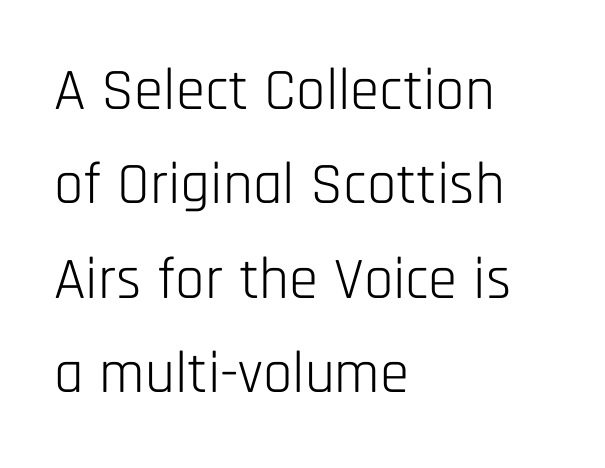
The image shows 59 px light, condensed sans-serif type, upright; set left-aligned, normal line spacing (1.6x), normal letter spacing, not underlined; low stroke contrast and a large x-height.
